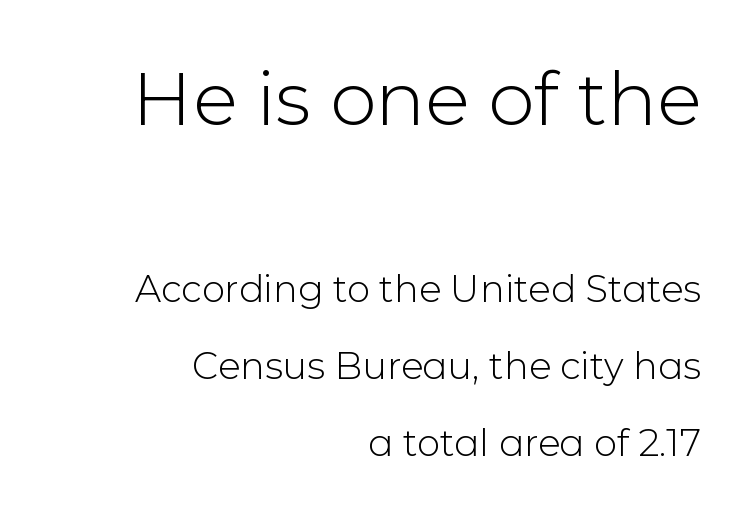
Character widths vary here, with narrow letters taking less room than wide ones. The passage shown is not bold in any degree. Beneath every word, the page is bare. Regarding serifs, this sample does without them. The line-height multiplier appears high, well above default. These lines were composed using upright roman letters.
